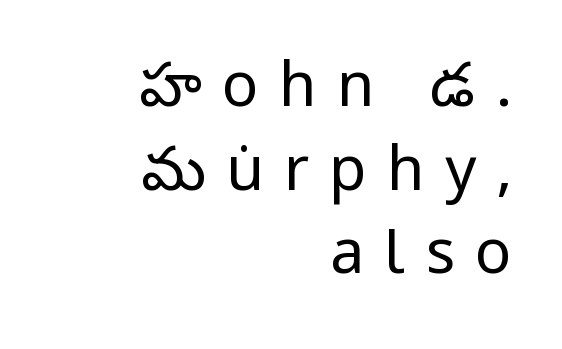
Ordinary non-slanted type is in use. This rendering uses right alignment, leaving the left contour irregular. Words appear elongated and porous because spacing is wide. To sum up the face: it is a sans, with no serifs.
